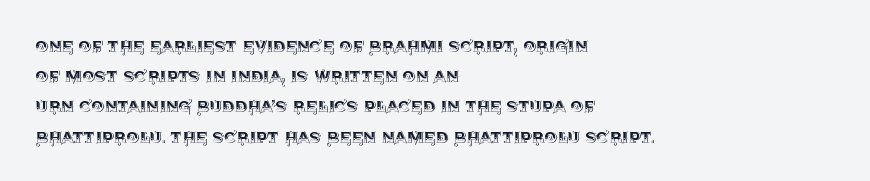
The image shows 20 px text type, upright; set left-aligned, normal line spacing (1.51x), normal letter spacing, not underlined.
